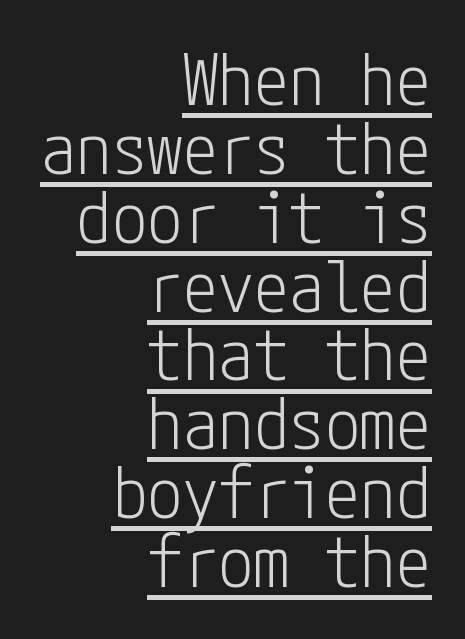
No heavy texture on the line: the type isn't bold. Horizontal alignment here is rightward, an uncommon choice for prose. Nobody touched the tracking dial on this one. Check where the strokes stop: nothing finishes them off — pure sans. A rule runs beneath these lines of type.
